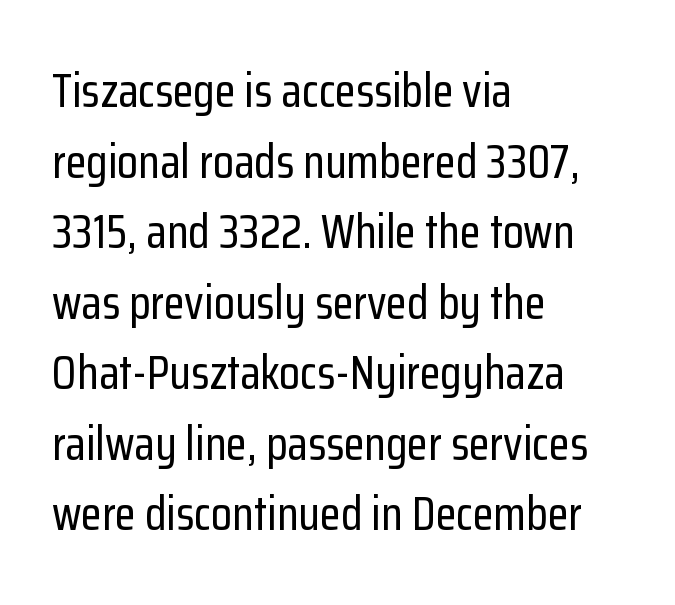
{"serif": "no", "italic": "no", "width": "condensed", "stroke_contrast": "low", "x_height": "medium", "monospaced": "no", "underline": "no", "align": "left", "line_spacing": "normal", "line_spacing_ratio": 1.47, "letter_spacing": "normal", "letter_spacing_em": 0.0, "glyph_px": 48}
